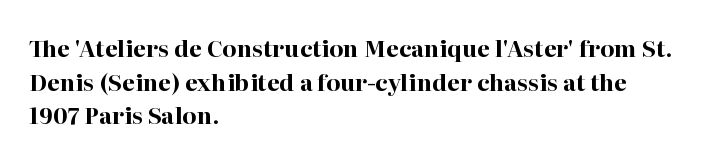
{"italic": "no", "bold": "yes", "underline": "no", "align": "left", "line_spacing": "normal", "line_spacing_ratio": 1.46, "letter_spacing": "normal", "letter_spacing_em": 0.0, "glyph_px": 23}
